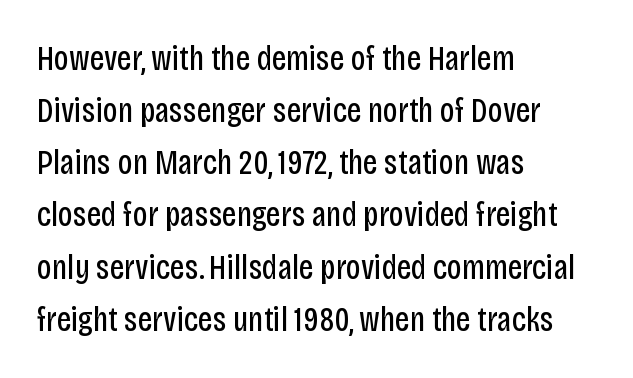
The image shows 35 px regular-weight, condensed sans-serif type, upright; set left-aligned, normal line spacing (1.49x), normal letter spacing, not underlined; low stroke contrast and a large x-height.
